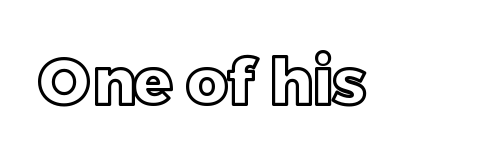
Q: Is the text italic (slanted)? A: No, it is upright.
Q: Is the text underlined? A: No.
Q: Is the spacing between letters normal or unusually wide? A: Normal.
Q: Width (condensed, normal, or wide)? A: Normal.
Q: x-height? A: Large.
Q: Monospaced? A: No.
